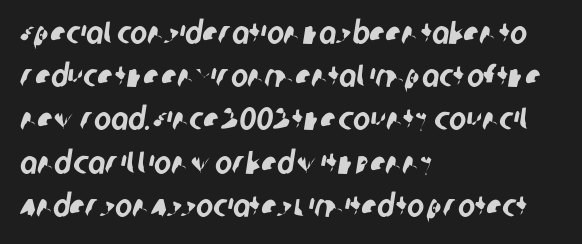
These lines are rendered in a variable-pitch font. Typographically, this falls in the sans-serif category. The space beneath each line is pristine and unruled. These lines keep a tight, regular rhythm from letter to letter. Caption: multi-line text, flush left, ragged right.
